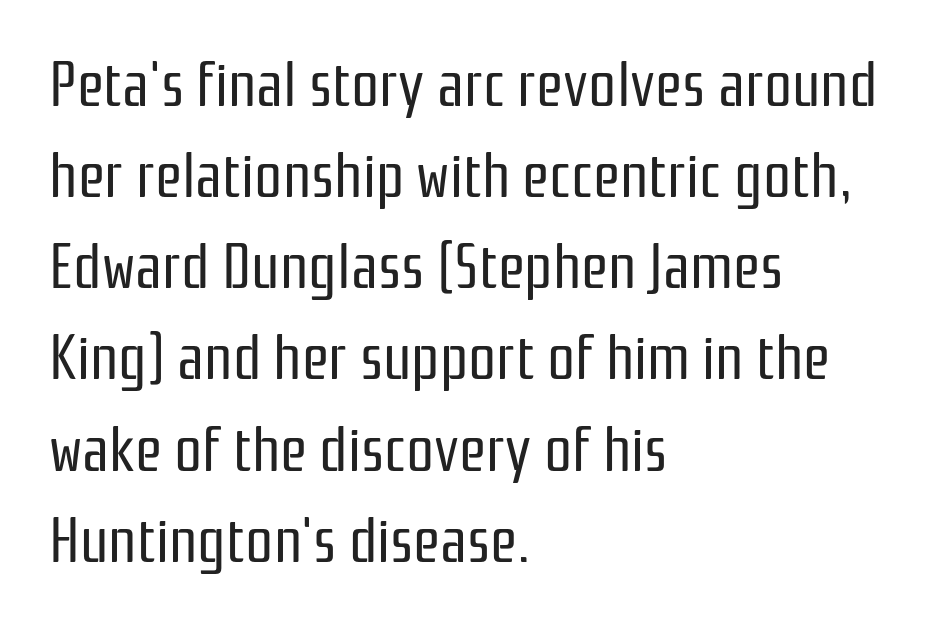
The image shows 62 px regular-weight, condensed sans-serif type, upright; set left-aligned, normal line spacing (1.47x), normal letter spacing, not underlined; low stroke contrast and a medium x-height.
